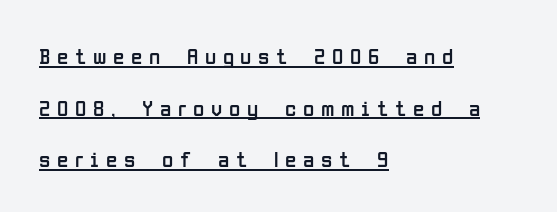
Notice how the passage keeps a crisp vertical edge on the left only. The font is comparable to plain body text, perhaps lighter. Glance below the letters and you will spot a drawn line. Does extra space separate the letters? Yes, quite a lot of it. This is roman type, the default non-slanted kind.
